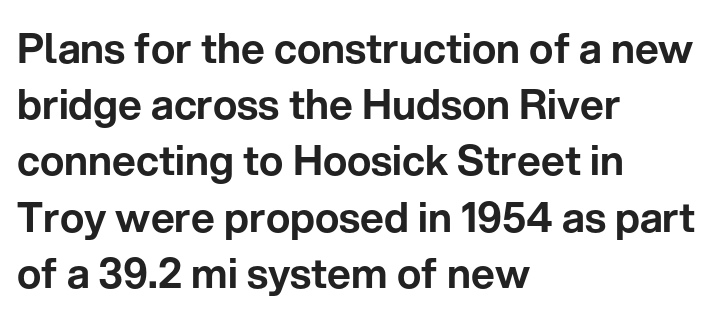
Type without underlining. Alignment: flush left. Observe the absence of serifs on each vertical stroke in this sample. Think of a printed novel: that variable character pitch is what you see here. How would I describe the line gaps? Plain and ordinary. This rendering leaves character spacing at its baseline value.
